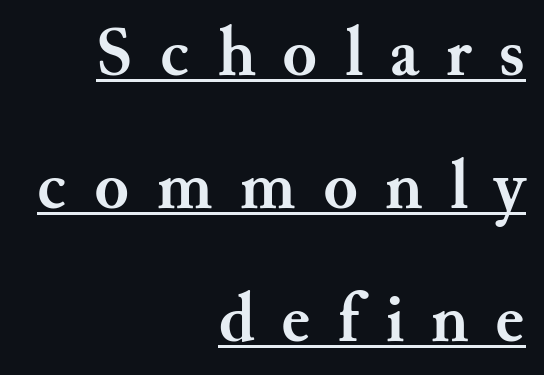
Q: Is the text bold? A: Yes.
Q: Is the text italic (slanted)? A: No, it is upright.
Q: Is the typeface a serif or a sans-serif typeface? A: Serif.
Q: Is the text underlined? A: Yes.
Q: How is the paragraph aligned? A: Right-aligned.
Q: Is the spacing between letters normal or unusually wide? A: Unusually wide.
Q: Is the spacing between lines tight, normal or loose? A: Loose.
Q: Width (condensed, normal, or wide)? A: Normal.
Q: Stroke contrast? A: Medium.
Q: x-height? A: Small.
Q: Monospaced? A: No.
